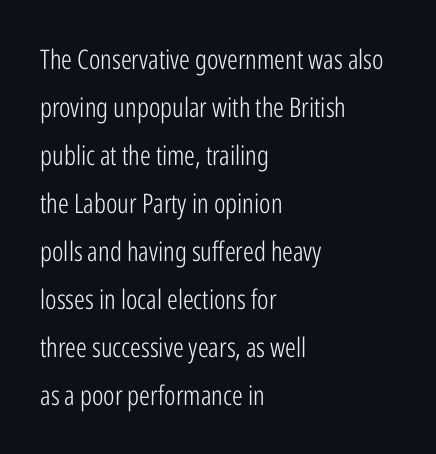
The image shows 27 px text type, upright; set left-aligned, line spacing 1.78x, normal letter spacing, not underlined.
